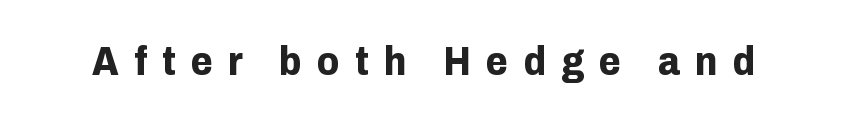
Q: Is the text bold? A: Yes.
Q: Is the text italic (slanted)? A: No, it is upright.
Q: Is the typeface a serif or a sans-serif typeface? A: Sans-serif.
Q: Is the text underlined? A: No.
Q: Is the spacing between letters normal or unusually wide? A: Unusually wide.
Q: Width (condensed, normal, or wide)? A: Normal.
Q: Stroke contrast? A: Low.
Q: x-height? A: Medium.
Q: Monospaced? A: No.
